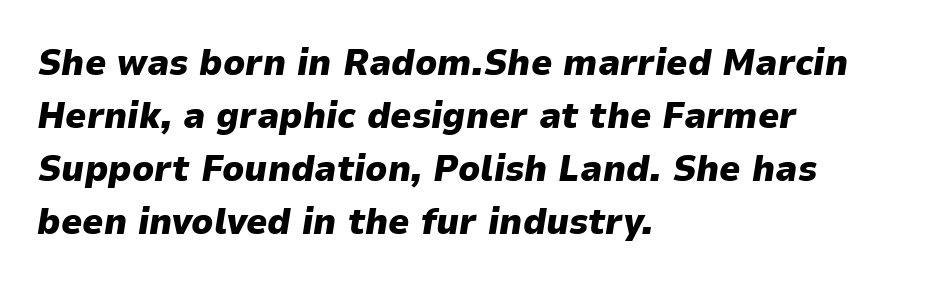
The image shows 37 px heavy type, italic (leaning right); set left-aligned, normal line spacing (1.43x), normal letter spacing, not underlined; low stroke contrast and a medium x-height.
